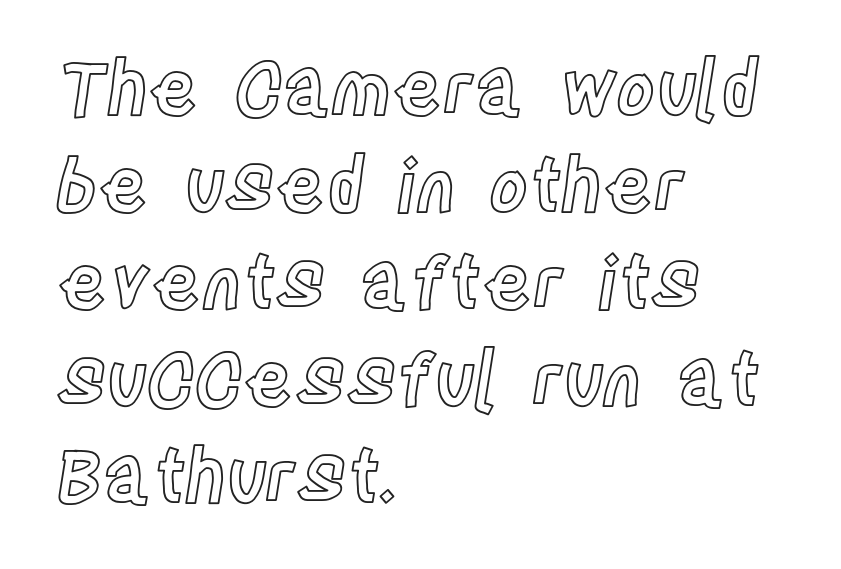
The zone under the glyphs is completely vacant. Is there much room between lines? A standard amount, neither cramped nor airy. Alignment: flush left. Looks like regular typesetting: each glyph gets only the width it needs.
